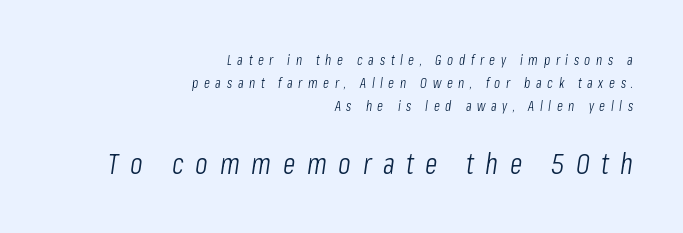
The image shows 29 px light, condensed type, italic (leaning right); set right-aligned, normal line spacing (1.63x), unusually wide letter spacing (+0.4 em), not underlined; the second (bottom) block is 2.07x larger; low stroke contrast and a medium x-height.
